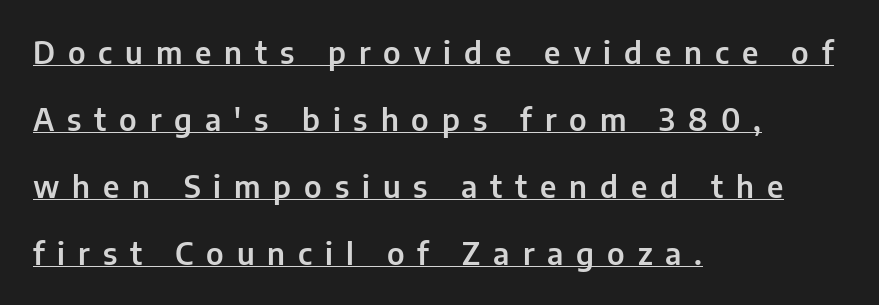
This sample uses a sans-serif face. The tracking jumps out immediately: characters are airy and widely separated. The line-height multiplier appears high, well above default. Quick note: underline on. Horizontal alignment here is leftward, the default for most running prose.
